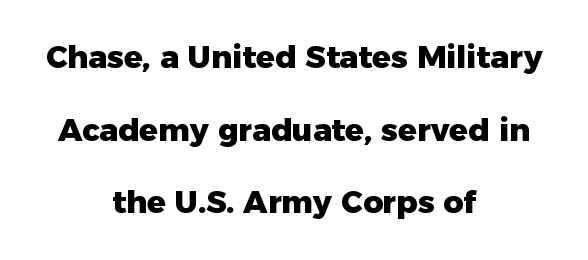
Q: Is the text bold? A: Yes.
Q: Is the text italic (slanted)? A: No, it is upright.
Q: Is the typeface a serif or a sans-serif typeface? A: Sans-serif.
Q: Is the text underlined? A: No.
Q: How is the paragraph aligned? A: Centered.
Q: Is the spacing between letters normal or unusually wide? A: Normal.
Q: Is the spacing between lines tight, normal or loose? A: Loose.
Q: Width (condensed, normal, or wide)? A: Normal.
Q: Stroke contrast? A: Low.
Q: x-height? A: Medium.
Q: Monospaced? A: No.
